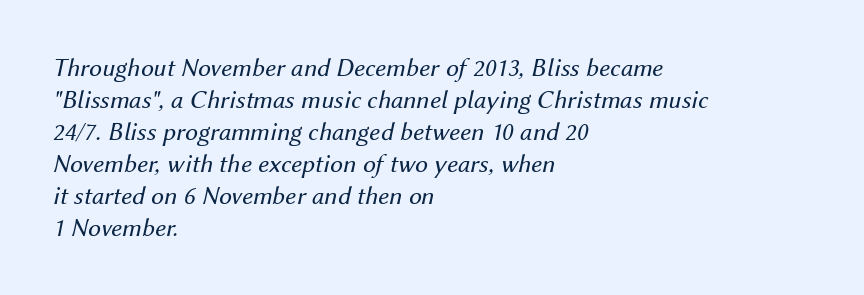
Q: Is the text bold? A: No.
Q: Is the text italic (slanted)? A: Yes, it leans right by about 12 degrees.
Q: Is the text underlined? A: No.
Q: How is the paragraph aligned? A: Left-aligned.
Q: Is the spacing between letters normal or unusually wide? A: Normal.
